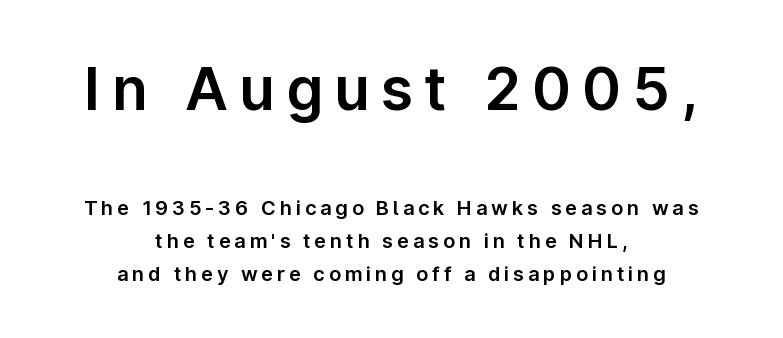
Does the lettering tilt? It doesn't — this is upright. Serif or sans? Sans — the stroke terminals are bare. Think of a printed novel: that variable character pitch is what you see here. Is the block centered? Yes — each line is placed symmetrically about the middle. Quick note: interline space is typical.
